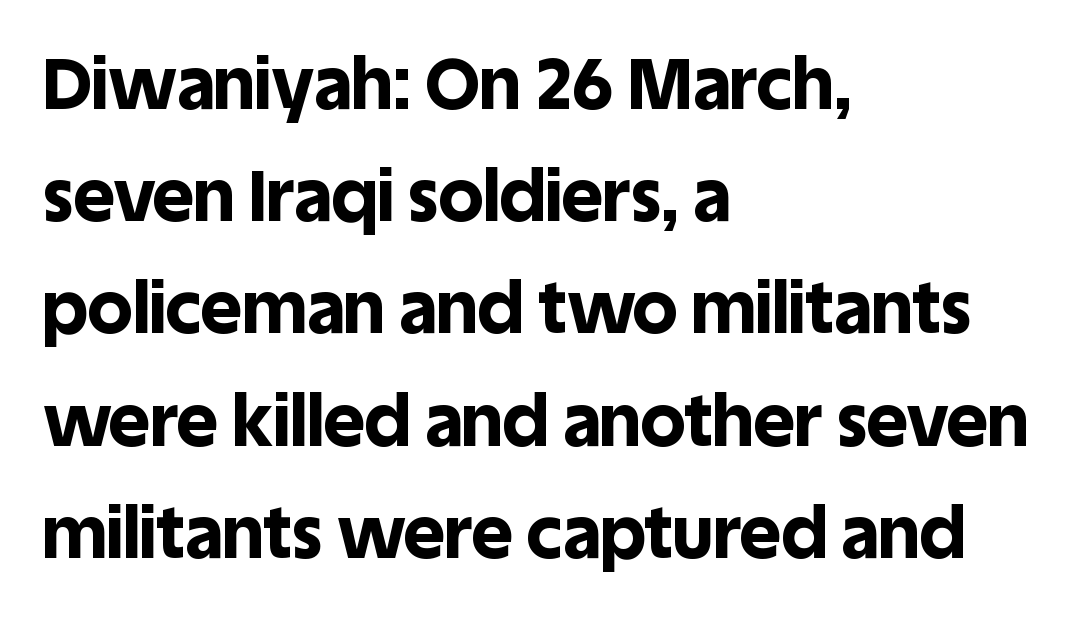
Q: Is the text bold? A: Yes.
Q: Is the text italic (slanted)? A: No, it is upright.
Q: Is the typeface a serif or a sans-serif typeface? A: Sans-serif.
Q: Is the text underlined? A: No.
Q: How is the paragraph aligned? A: Left-aligned.
Q: Is the spacing between letters normal or unusually wide? A: Normal.
Q: Is the spacing between lines tight, normal or loose? A: Normal.
Q: Width (condensed, normal, or wide)? A: Normal.
Q: x-height? A: Large.
Q: Monospaced? A: No.
